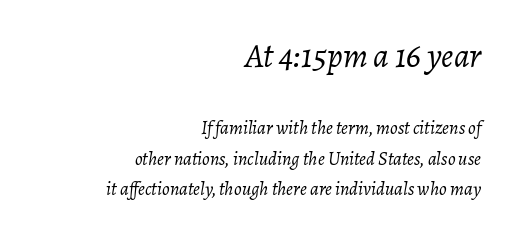
The image shows 34 px light type, italic (leaning right); set right-aligned, normal line spacing (1.61x), normal letter spacing, not underlined; the first (top) block is 1.79x larger; low stroke contrast and a medium x-height.
